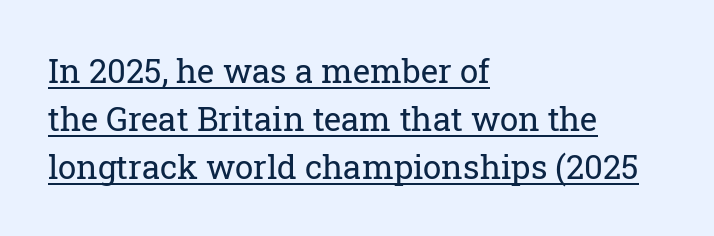
Does a line run under the words? Yes, clearly. Casual observation: everything's shoved over to the left. A typesetter would call this proportional, since set widths differ per character. Examine the stroke ends and you'll spot serifs. Compared with a typical body face, this is equally light or lighter still. Posture: upright roman.
